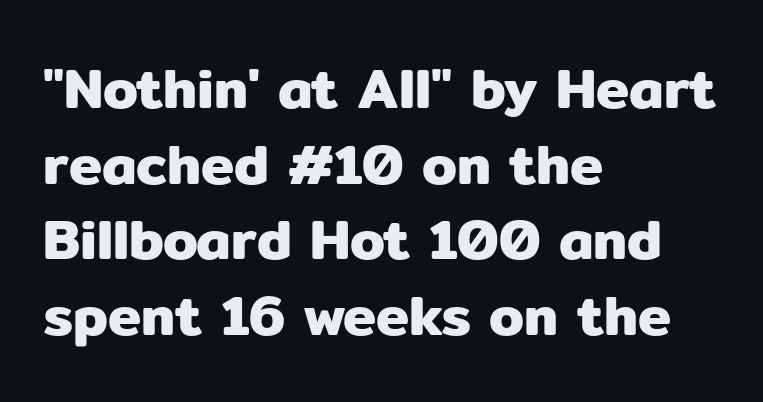
The image shows 56 px sans-serif type, upright; set left-aligned, normal line spacing (1.35x), normal letter spacing, not underlined; low stroke contrast and a medium x-height.
